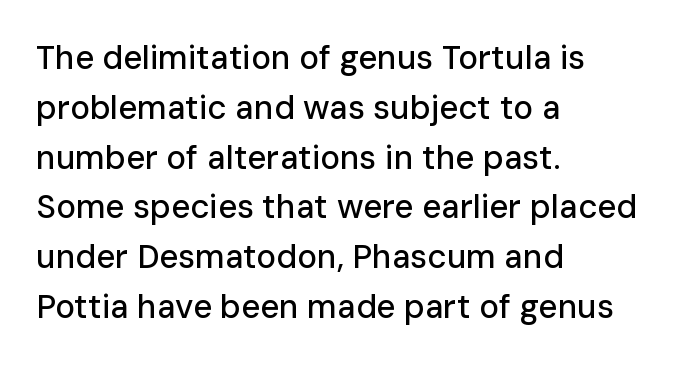
The image shows 33 px sans-serif type, upright; set left-aligned, normal line spacing (1.51x), normal letter spacing, not underlined; low stroke contrast and a medium x-height.
